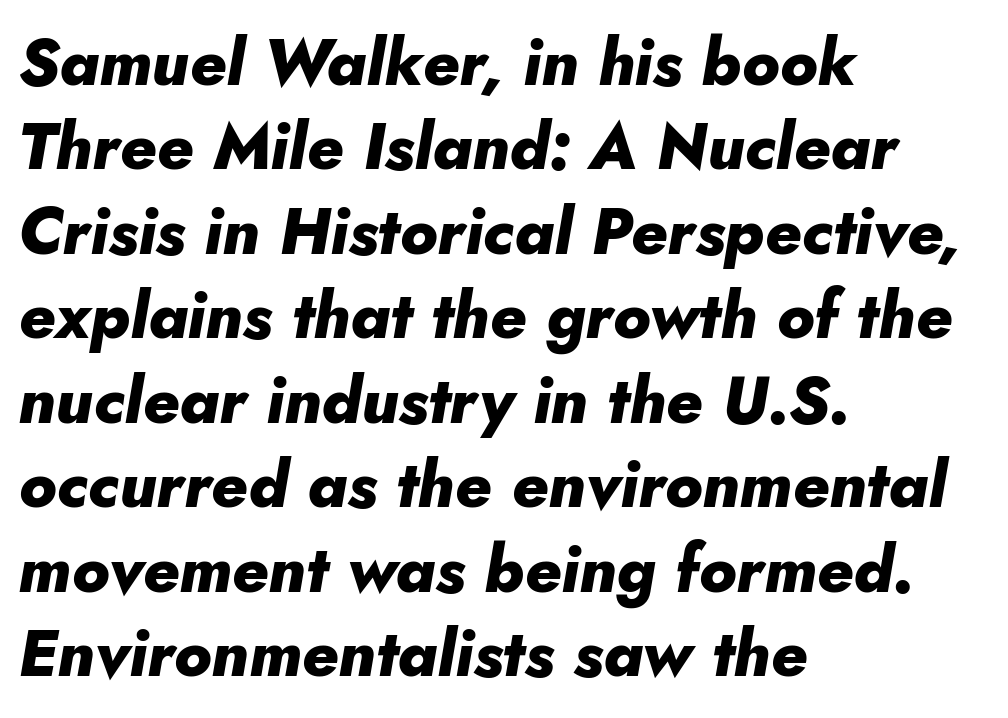
The letters are bold, with thick, heavy strokes. Each letter keeps its own natural width here, so spacing adapts to shape. Summary of vertical rhythm: regular, with standard interline spacing. Each word holds together tightly as a unit, with standard inter-letter gaps. Designer's note — italics engaged. In CSS terms this would be text-align: left.
